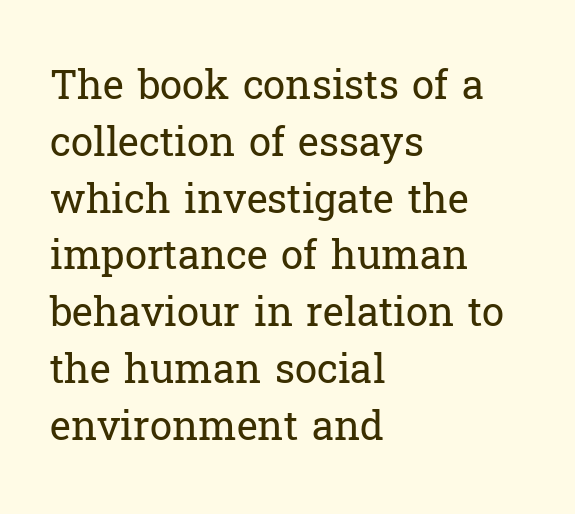
The image shows 40 px regular-weight serif type, upright; set left-aligned, normal line spacing (1.42x), normal letter spacing, not underlined; low stroke contrast and a medium x-height.
